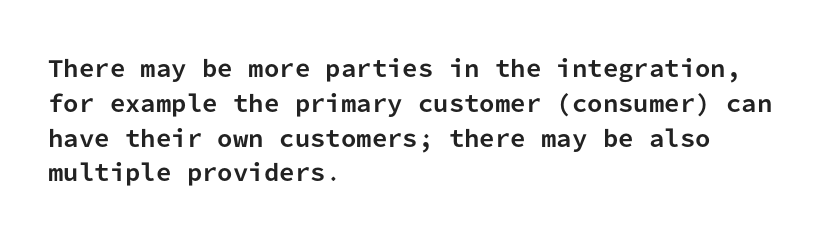
{"italic": "no", "bold": "yes", "underline": "no", "align": "left", "line_spacing": "normal", "line_spacing_ratio": 1.58, "letter_spacing": "normal", "letter_spacing_em": 0.0, "glyph_px": 22}
